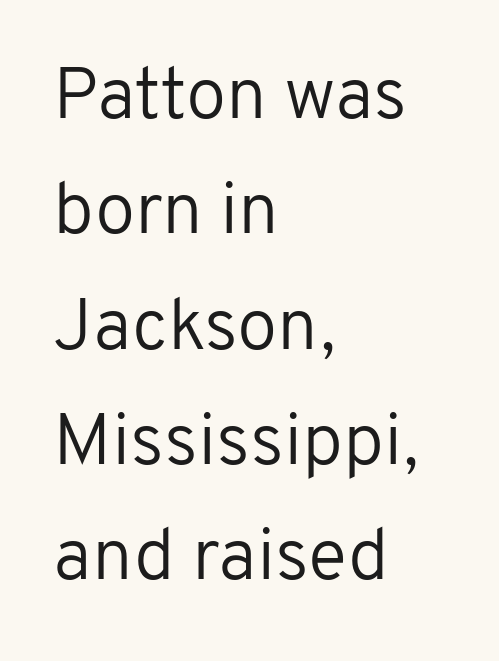
The image shows 73 px regular-weight sans-serif type, upright; set left-aligned, normal line spacing (1.58x), normal letter spacing, not underlined; low stroke contrast and a medium x-height.
